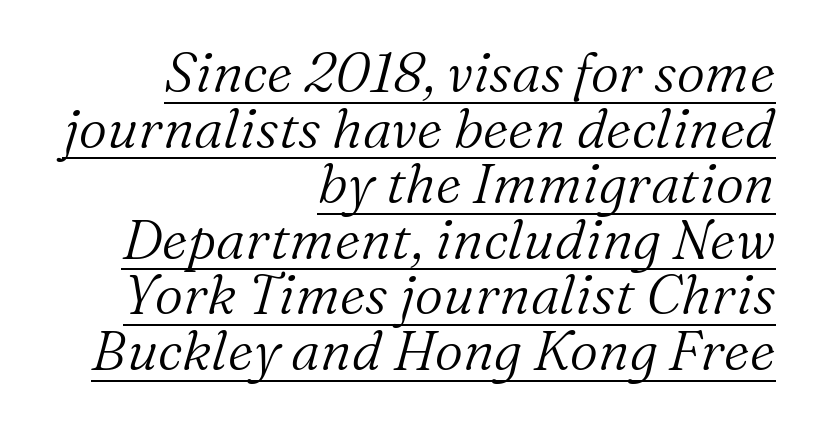
The image shows 55 px light serif type, italic (leaning right); set right-aligned, tight line spacing (1.01x), normal letter spacing, underlined; medium stroke contrast and a medium x-height.
